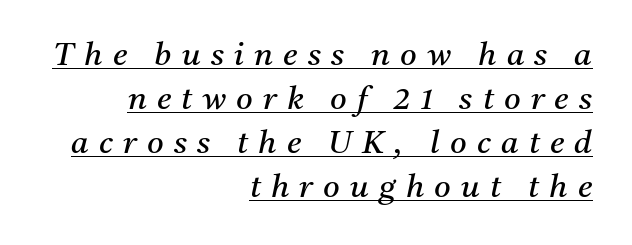
{"serif": "yes", "italic": "yes", "lean": "right", "slant_degrees": 11, "bold": "no", "weight": "regular", "width": "normal", "stroke_contrast": "medium", "x_height": "medium", "monospaced": "no", "underline": "yes", "align": "right", "line_spacing": "normal", "line_spacing_ratio": 1.37, "letter_spacing": "wide", "letter_spacing_em": 0.32, "glyph_px": 32}
